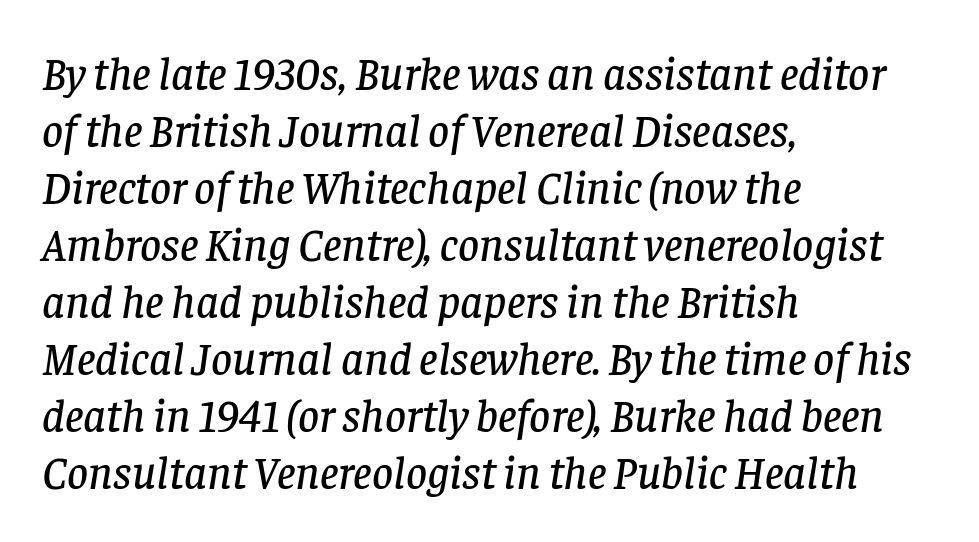
The image shows 46 px serif type, italic (leaning right); set left-aligned, line spacing 1.24x, normal letter spacing, not underlined; low stroke contrast and a large x-height.
